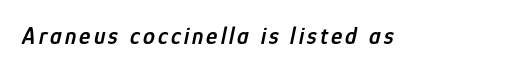
Q: Is the text bold? A: Semi-bold.
Q: Is the text italic (slanted)? A: Yes, it leans right by about 12 degrees.
Q: Is the text underlined? A: No.
